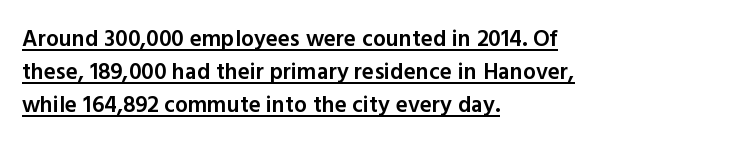
{"italic": "no", "bold": "semi", "underline": "yes", "align": "left", "line_spacing": "normal", "line_spacing_ratio": 1.44, "letter_spacing": "normal", "letter_spacing_em": 0.0, "glyph_px": 23}
